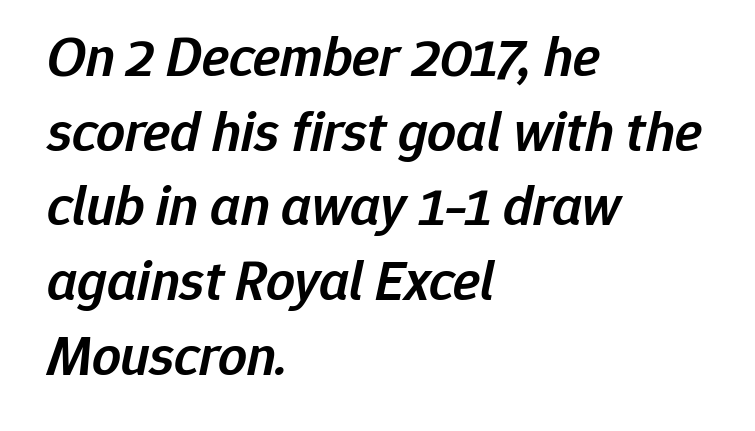
The horizontal fit of the characters is conventional and even. The vertical gap from one line to the next is medium. Quick note: underline off. Looking at the ascenders, they clearly lean. The face used here is proportionally spaced, like ordinary book or web type.
